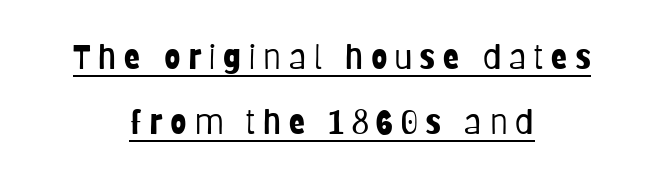
Are there feet on the stems? There aren't — it's a sans. You could not count columns in this text — the font is proportionally spaced. The paragraph has two soft edges and a firm central axis. Underlined type.
